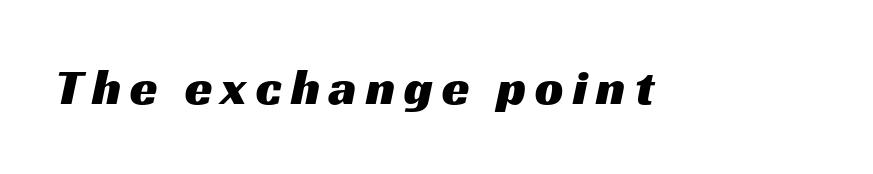
Check where the strokes stop: nothing finishes them off — pure sans. Think of a printed novel: that variable character pitch is what you see here. The passage shown is not underscored anywhere.
